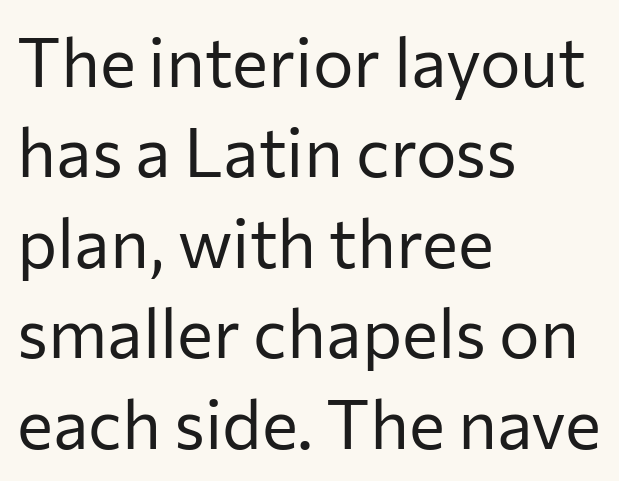
{"serif": "no", "italic": "no", "bold": "no", "weight": "regular", "width": "normal", "stroke_contrast": "low", "x_height": "medium", "monospaced": "no", "underline": "no", "align": "left", "line_spacing": "normal", "line_spacing_ratio": 1.33, "letter_spacing": "normal", "letter_spacing_em": 0.0, "glyph_px": 68}
